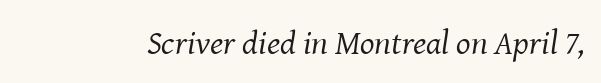
Little horizontal feet cap the strokes, marking this as serif type. You could not count columns in this text — the font is proportionally spaced. Think standard paragraph weight, or any step lighter than that. Descenders hang freely into open space.
